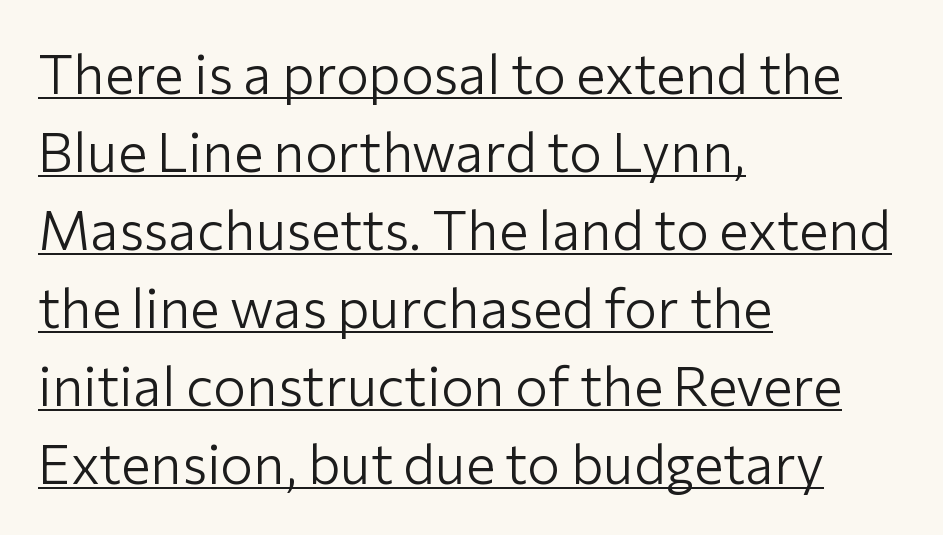
Q: Is the text bold? A: No.
Q: Is the text italic (slanted)? A: No, it is upright.
Q: Is the typeface a serif or a sans-serif typeface? A: Sans-serif.
Q: Is the text underlined? A: Yes.
Q: How is the paragraph aligned? A: Left-aligned.
Q: Is the spacing between letters normal or unusually wide? A: Normal.
Q: Is the spacing between lines tight, normal or loose? A: Normal.
Q: Width (condensed, normal, or wide)? A: Normal.
Q: Stroke contrast? A: Low.
Q: x-height? A: Medium.
Q: Monospaced? A: No.
